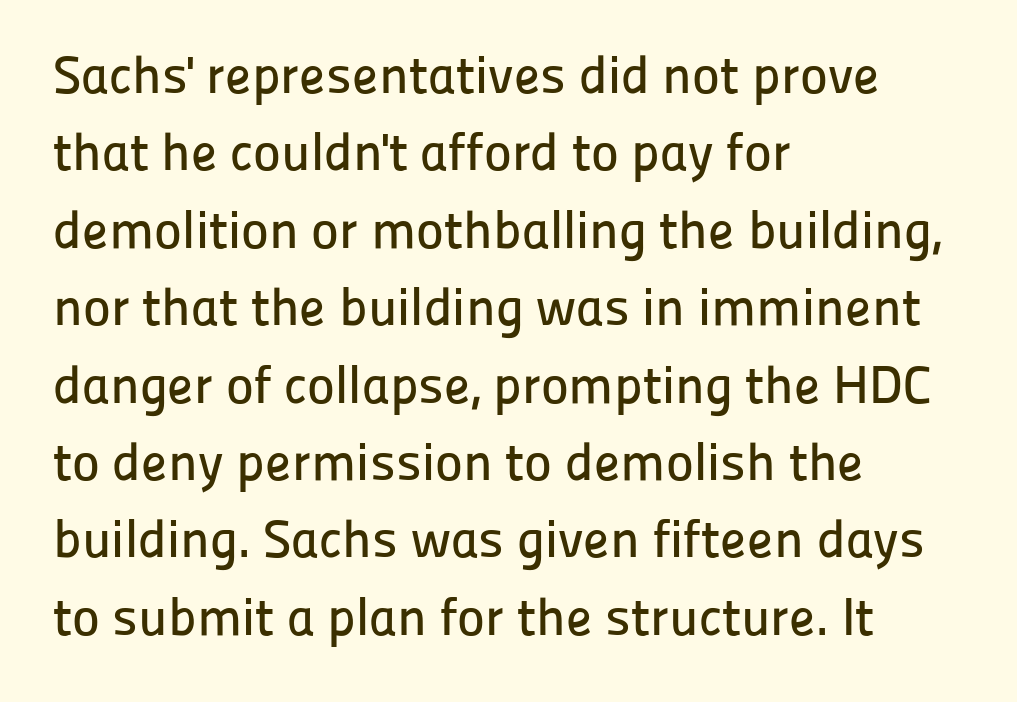
{"serif": "no", "italic": "no", "width": "normal", "stroke_contrast": "low", "x_height": "medium", "monospaced": "no", "underline": "no", "align": "left", "line_spacing": "normal", "line_spacing_ratio": 1.46, "letter_spacing": "normal", "letter_spacing_em": 0.0, "glyph_px": 53}
